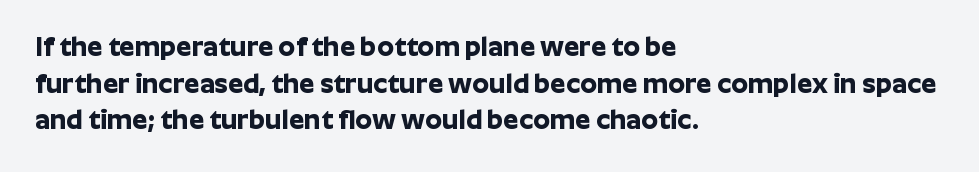
{"italic": "no", "bold": "yes", "underline": "no", "align": "left", "line_spacing": "normal", "line_spacing_ratio": 1.36, "letter_spacing": "normal", "letter_spacing_em": 0.0, "glyph_px": 27}
